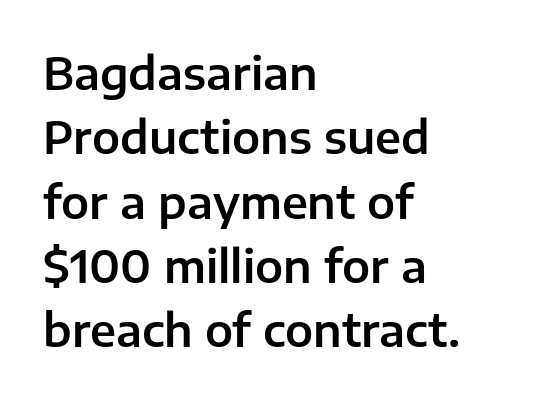
Q: Is the text italic (slanted)? A: No, it is upright.
Q: Is the typeface a serif or a sans-serif typeface? A: Sans-serif.
Q: Is the text underlined? A: No.
Q: How is the paragraph aligned? A: Left-aligned.
Q: Is the spacing between letters normal or unusually wide? A: Normal.
Q: Is the spacing between lines tight, normal or loose? A: Normal.
Q: Width (condensed, normal, or wide)? A: Normal.
Q: Stroke contrast? A: Low.
Q: x-height? A: Medium.
Q: Monospaced? A: No.
